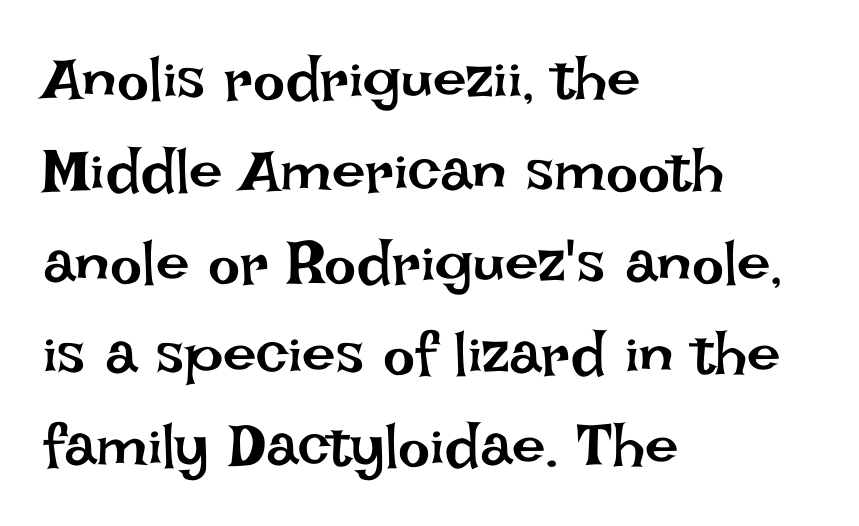
{"italic": "no", "bold": "no", "weight": "regular", "width": "normal", "stroke_contrast": "low", "x_height": "large", "monospaced": "no", "underline": "no", "align": "left", "line_spacing": "normal", "line_spacing_ratio": 1.53, "letter_spacing": "normal", "letter_spacing_em": 0.0, "glyph_px": 60}
